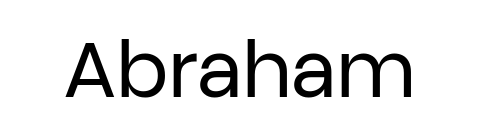
Q: Is the text bold? A: No.
Q: Is the text italic (slanted)? A: No, it is upright.
Q: Is the typeface a serif or a sans-serif typeface? A: Sans-serif.
Q: Is the text underlined? A: No.
Q: Is the spacing between letters normal or unusually wide? A: Normal.
Q: Width (condensed, normal, or wide)? A: Normal.
Q: Stroke contrast? A: Low.
Q: x-height? A: Medium.
Q: Monospaced? A: No.
